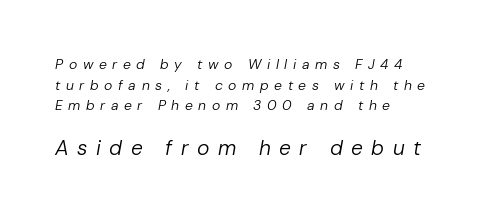
A bare baseline throughout the passage. The tracking jumps out immediately: characters are airy and widely separated. Stems and bowls with no extra thickness — not bold. Vertically, the passage feels balanced, rows spaced as you'd expect. This layout puts the modest block above and the oversized block below. Characters are canted at an angle relative to the baseline's perpendicular.
